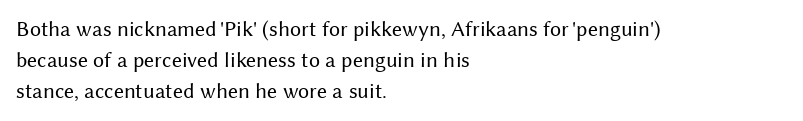
{"italic": "no", "bold": "no", "underline": "no", "align": "left", "line_spacing": "normal", "line_spacing_ratio": 1.42, "letter_spacing": "normal", "letter_spacing_em": 0.0, "glyph_px": 22}
